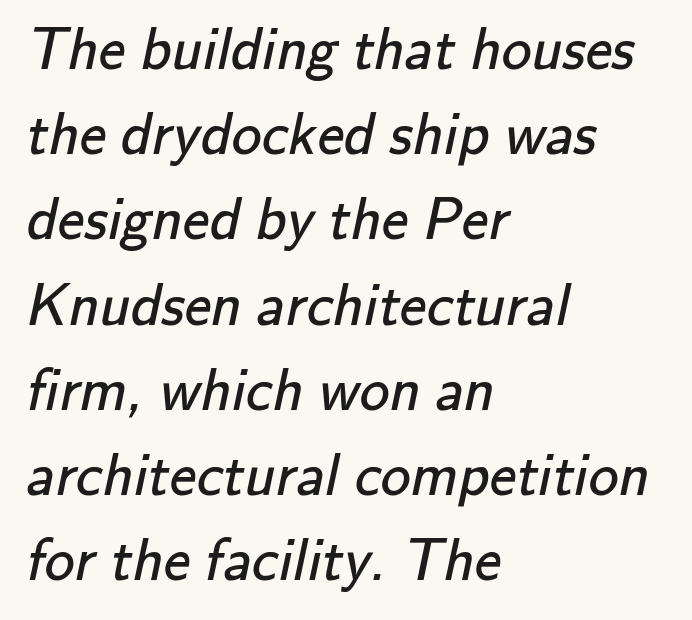
The image shows 60 px regular-weight sans-serif type; set left-aligned, normal line spacing (1.42x), normal letter spacing, not underlined; low stroke contrast and a small x-height.
